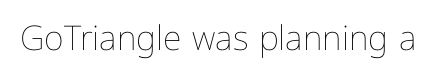
The image shows 34 px thin type, upright; set normal letter spacing, not underlined; low stroke contrast and a medium x-height.
